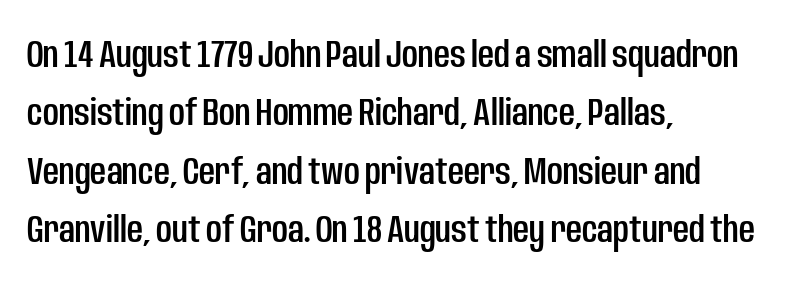
The image shows 39 px condensed sans-serif type, upright; set left-aligned, normal line spacing (1.5x), normal letter spacing, not underlined; low stroke contrast and a large x-height.
